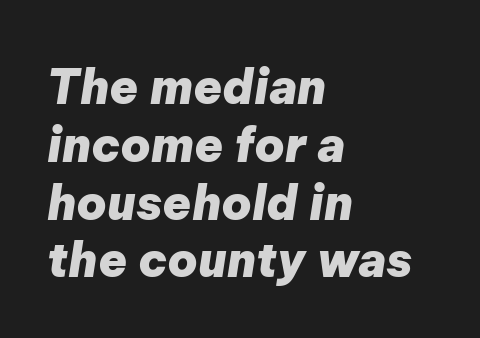
The image shows 47 px heavy type, italic (leaning right); set left-aligned, line spacing 1.23x, normal letter spacing, not underlined; low stroke contrast and a medium x-height.
